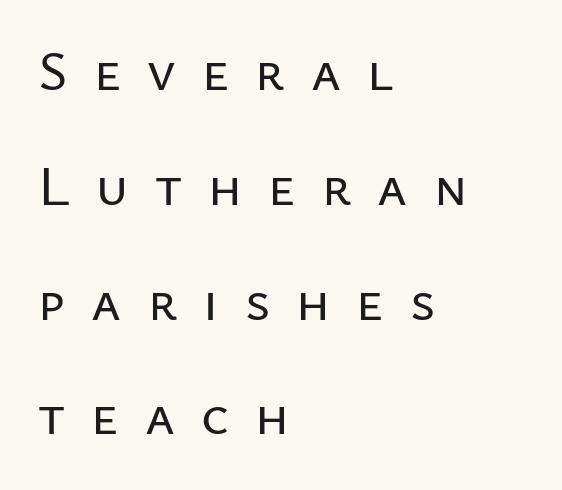
Q: Is the text italic (slanted)? A: No, it is upright.
Q: Is the typeface a serif or a sans-serif typeface? A: Sans-serif.
Q: Is the text underlined? A: No.
Q: How is the paragraph aligned? A: Left-aligned.
Q: Is the spacing between letters normal or unusually wide? A: Unusually wide.
Q: Is the spacing between lines tight, normal or loose? A: Loose.
Q: Width (condensed, normal, or wide)? A: Normal.
Q: Stroke contrast? A: Low.
Q: x-height? A: Medium.
Q: Monospaced? A: No.
